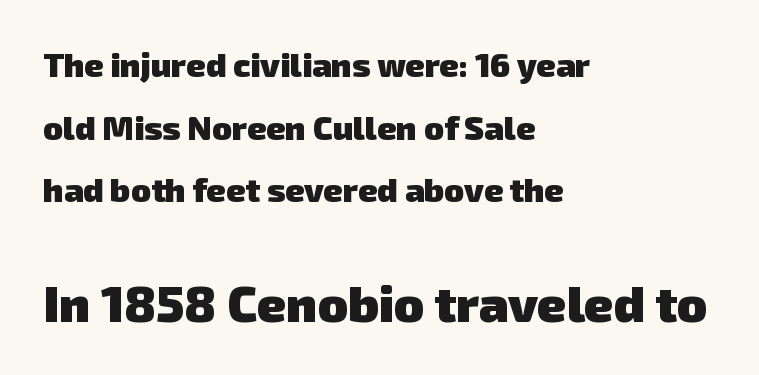
Quick note: underline off. Which margin do the lines hug? The left one — the right edge is uneven. The passage shown is typed in a proportional face where columns would drift. Type style note: lacks serifs. Notice the wide empty band between every row — that's loose leading. The glyphs have the mass of a bold cut.
